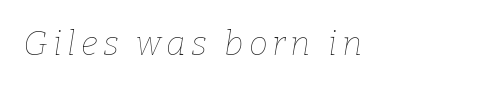
Q: Is the text bold? A: No.
Q: Is the text italic (slanted)? A: Yes, it leans right by about 9 degrees.
Q: Is the text underlined? A: No.
Q: Width (condensed, normal, or wide)? A: Normal.
Q: Stroke contrast? A: Low.
Q: x-height? A: Medium.
Q: Monospaced? A: No.
